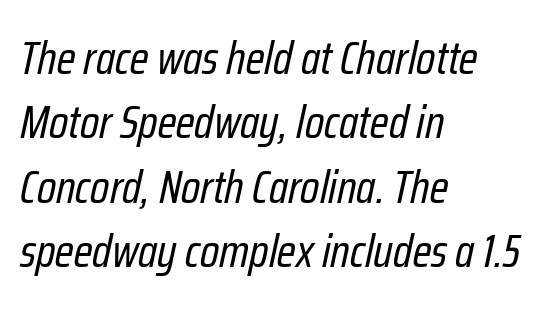
The letters are slanted; this is an italic face. Leftover space on each line is placed entirely after the last word. The weight tops out at a normal text grade. What stands out about the letter spacing? Nothing — it is the standard amount.
